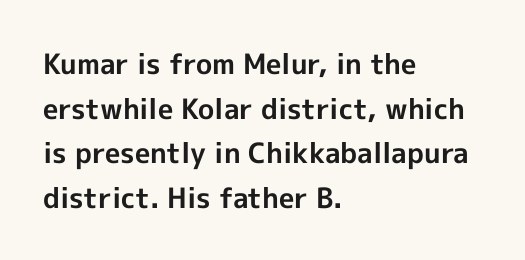
Q: Is the text bold? A: Yes.
Q: Is the text italic (slanted)? A: No, it is upright.
Q: Is the typeface a serif or a sans-serif typeface? A: Sans-serif.
Q: Is the text underlined? A: No.
Q: How is the paragraph aligned? A: Left-aligned.
Q: Is the spacing between letters normal or unusually wide? A: Normal.
Q: Is the spacing between lines tight, normal or loose? A: Normal.
Q: Width (condensed, normal, or wide)? A: Normal.
Q: x-height? A: Medium.
Q: Monospaced? A: No.
